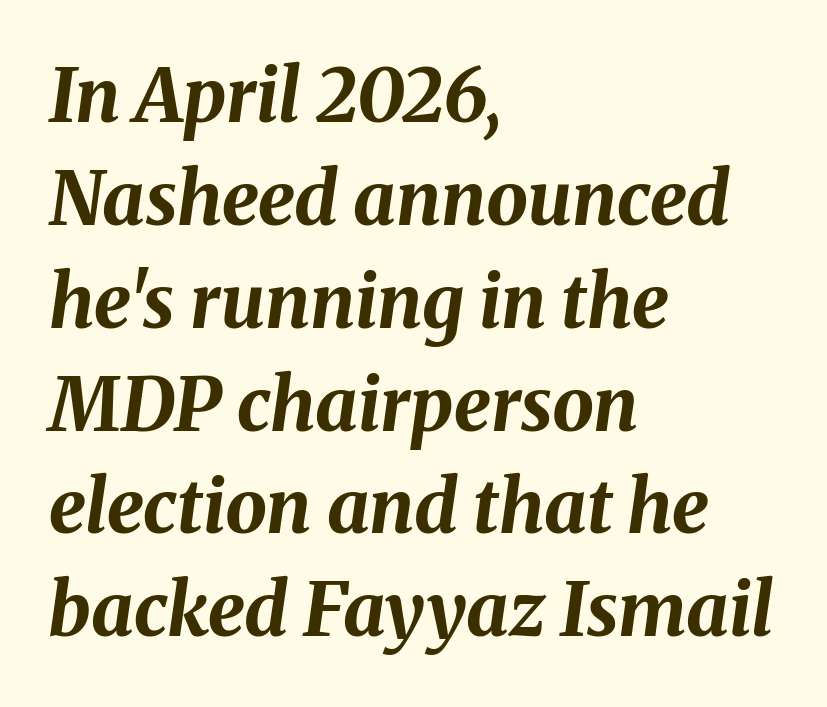
Q: Is the text bold? A: Yes.
Q: Is the text italic (slanted)? A: Yes, it leans right by about 8 degrees.
Q: Is the text underlined? A: No.
Q: How is the paragraph aligned? A: Left-aligned.
Q: Is the spacing between letters normal or unusually wide? A: Normal.
Q: Is the spacing between lines tight, normal or loose? A: Normal.
Q: Width (condensed, normal, or wide)? A: Normal.
Q: Stroke contrast? A: Medium.
Q: x-height? A: Medium.
Q: Monospaced? A: No.
